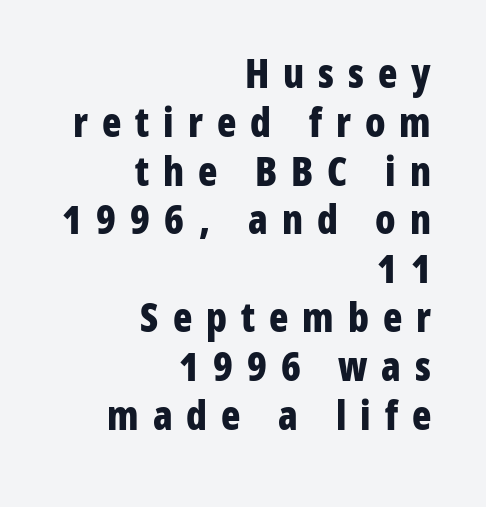
Q: Is the text bold? A: Yes.
Q: Is the text italic (slanted)? A: No, it is upright.
Q: Is the typeface a serif or a sans-serif typeface? A: Sans-serif.
Q: Is the text underlined? A: No.
Q: How is the paragraph aligned? A: Right-aligned.
Q: Is the spacing between letters normal or unusually wide? A: Unusually wide.
Q: Width (condensed, normal, or wide)? A: Condensed.
Q: Stroke contrast? A: Low.
Q: x-height? A: Medium.
Q: Monospaced? A: No.
